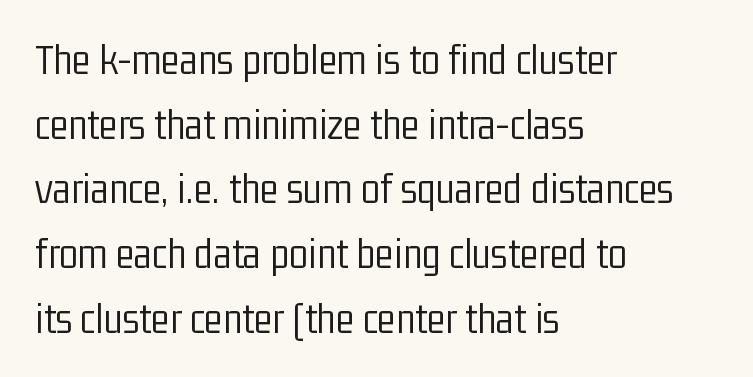
Q: Is the text bold? A: No.
Q: Is the text italic (slanted)? A: No, it is upright.
Q: Is the typeface a serif or a sans-serif typeface? A: Sans-serif.
Q: Is the text underlined? A: No.
Q: How is the paragraph aligned? A: Left-aligned.
Q: Is the spacing between letters normal or unusually wide? A: Normal.
Q: Is the spacing between lines tight, normal or loose? A: Normal.
Q: Width (condensed, normal, or wide)? A: Condensed.
Q: Stroke contrast? A: Low.
Q: x-height? A: Medium.
Q: Monospaced? A: No.
